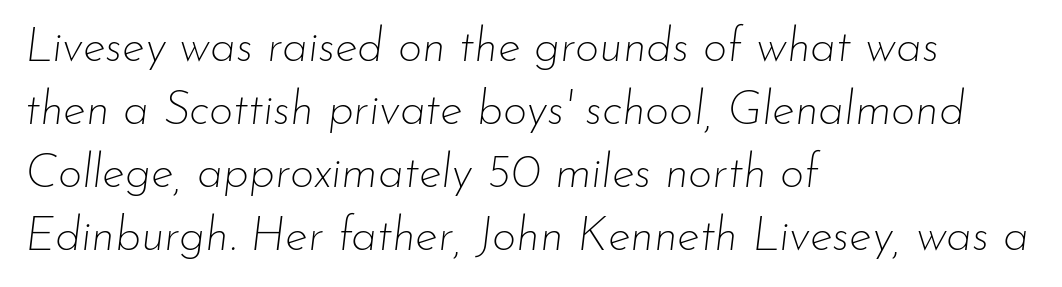
Q: Is the text bold? A: No.
Q: Is the text italic (slanted)? A: Yes, it leans right by about 7 degrees.
Q: Is the text underlined? A: No.
Q: How is the paragraph aligned? A: Left-aligned.
Q: Is the spacing between letters normal or unusually wide? A: Normal.
Q: Is the spacing between lines tight, normal or loose? A: Normal.
Q: Width (condensed, normal, or wide)? A: Normal.
Q: Stroke contrast? A: Low.
Q: x-height? A: Small.
Q: Monospaced? A: No.
